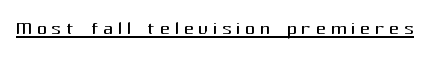
{"italic": "no", "bold": "no", "underline": "yes", "glyph_px": 25}
